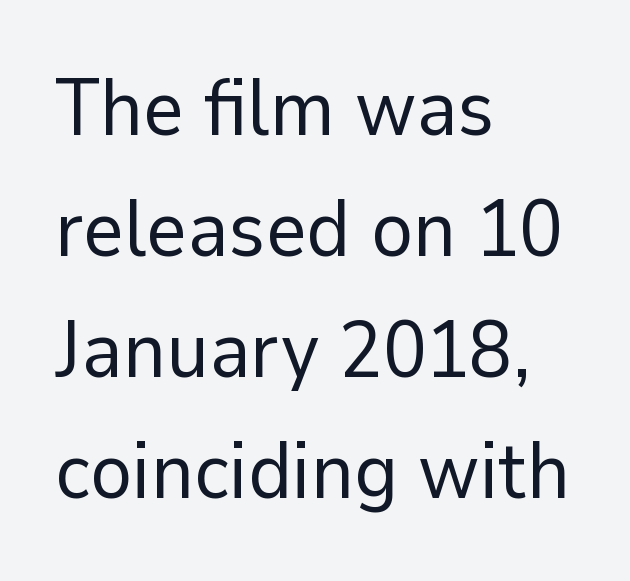
{"serif": "no", "italic": "no", "bold": "no", "weight": "regular", "width": "normal", "stroke_contrast": "low", "x_height": "medium", "monospaced": "no", "underline": "no", "align": "left", "line_spacing": "normal", "line_spacing_ratio": 1.53, "letter_spacing": "normal", "letter_spacing_em": 0.0, "glyph_px": 79}
